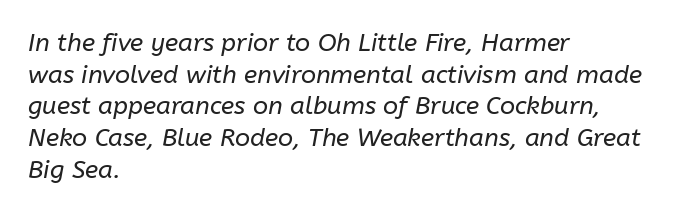
A typesetter would mark this as italic. Weight class: somewhere from thin through regular. Short and long lines alike share a common starting point at left. The line texture is even and compact thanks to regular tracking. A bare baseline throughout the passage. If you measured baseline to baseline, you'd find a middling distance.
